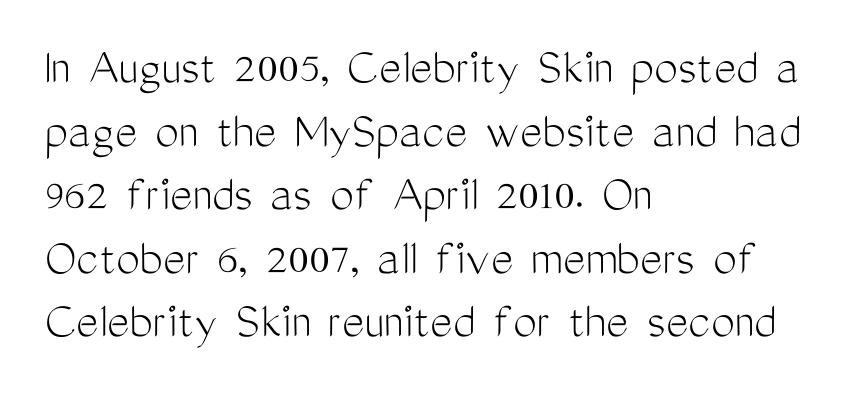
Has an underline been added? It has not. Each letter keeps its own natural width here, so spacing adapts to shape. A classic flush-left, rag-right setting is used for this passage. The passage shown is typeset with a sans-serif family.
